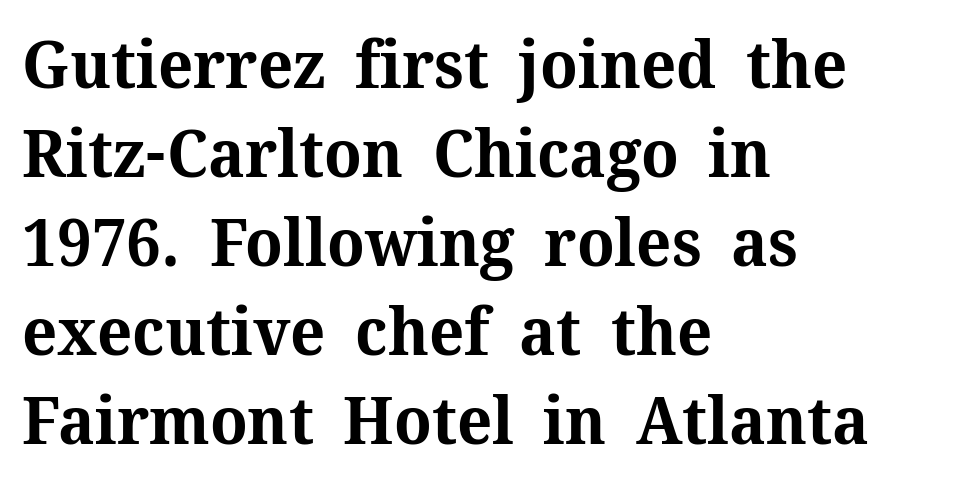
{"serif": "yes", "italic": "no", "bold": "yes", "weight": "bold", "width": "normal", "stroke_contrast": "medium", "x_height": "medium", "monospaced": "no", "underline": "no", "align": "left", "line_spacing": "normal", "line_spacing_ratio": 1.35, "letter_spacing": "normal", "letter_spacing_em": 0.0, "glyph_px": 66}
